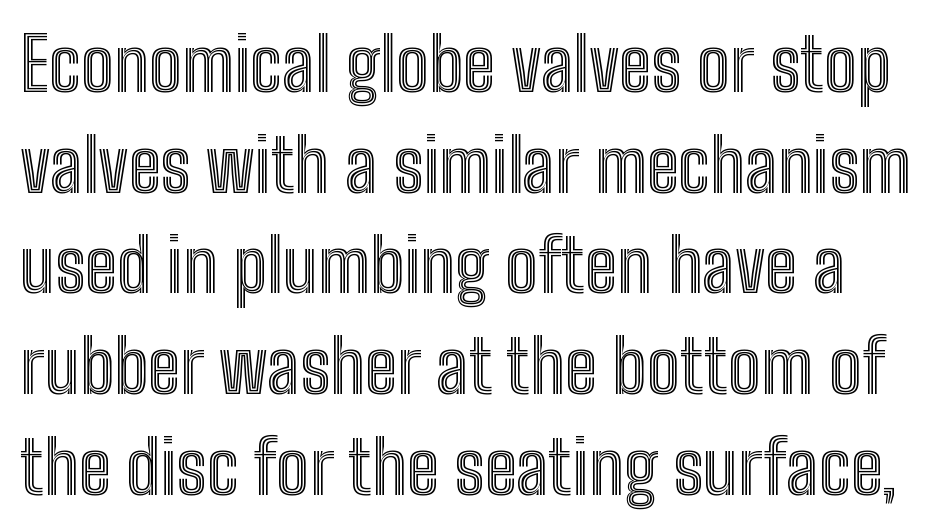
{"italic": "no", "width": "condensed", "x_height": "medium", "monospaced": "no", "underline": "no", "line_spacing": "normal", "line_spacing_ratio": 1.38, "letter_spacing": "normal", "letter_spacing_em": 0.0, "glyph_px": 73}
